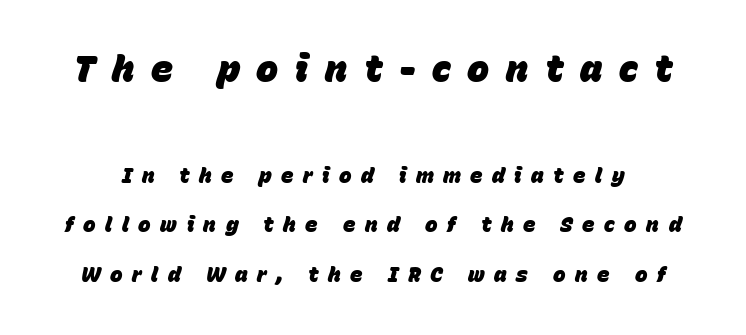
Q: Is the text bold? A: Yes.
Q: Is the text italic (slanted)? A: Yes, it leans right by about 15 degrees.
Q: Is the text underlined? A: No.
Q: Is the spacing between letters normal or unusually wide? A: Unusually wide.
Q: Is the spacing between lines tight, normal or loose? A: Loose.
Q: Which block of text is set in a larger size, the first (top) or the second (bottom)? A: The first (top) one.
Q: Width (condensed, normal, or wide)? A: Normal.
Q: Stroke contrast? A: Low.
Q: x-height? A: Large.
Q: Monospaced? A: No.
